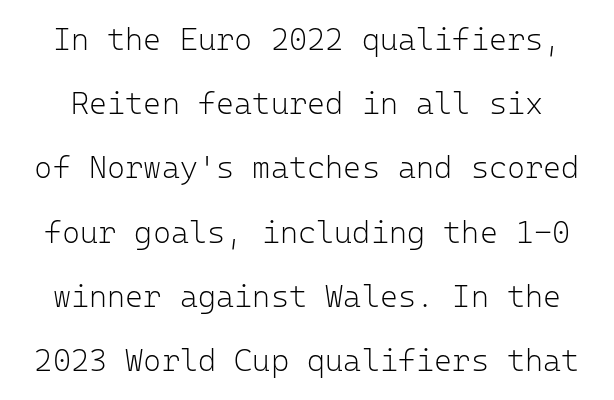
Posture: straight, roman, zero tilt. Plain, unruled lines of type. Airy leading. The rendering uses typewriter-style spacing with identical character cells.
